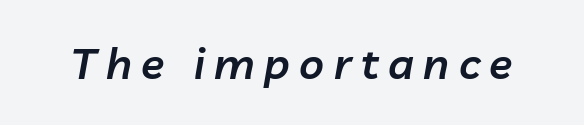
{"italic": "yes", "lean": "right", "slant_degrees": 10, "bold": "semi", "weight": "semibold", "width": "normal", "stroke_contrast": "low", "x_height": "medium", "monospaced": "no", "underline": "no", "letter_spacing": "wide", "letter_spacing_em": 0.22, "glyph_px": 43}
